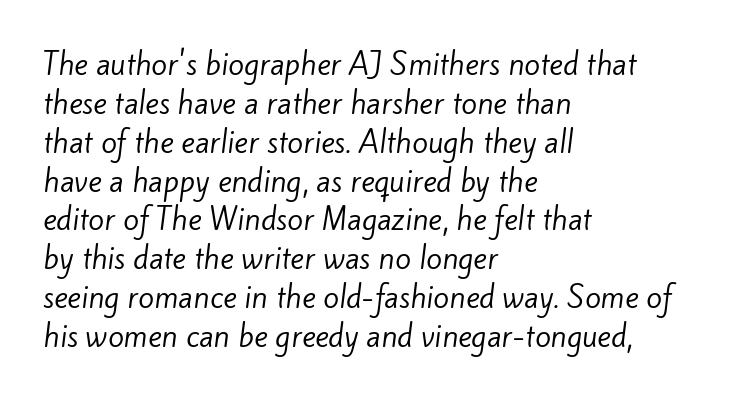
Q: Is the text bold? A: No.
Q: Is the typeface a serif or a sans-serif typeface? A: Sans-serif.
Q: Is the text underlined? A: No.
Q: How is the paragraph aligned? A: Left-aligned.
Q: Is the spacing between letters normal or unusually wide? A: Normal.
Q: Is the spacing between lines tight, normal or loose? A: Normal.
Q: Width (condensed, normal, or wide)? A: Normal.
Q: Stroke contrast? A: Low.
Q: x-height? A: Small.
Q: Monospaced? A: No.
